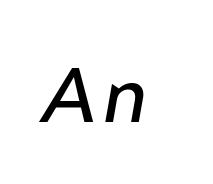
No heavy texture on the line: the type isn't bold. Looks like regular typesetting: each glyph gets only the width it needs. Check the space under the baseline: it is left empty. A typesetter would mark this as italic.
